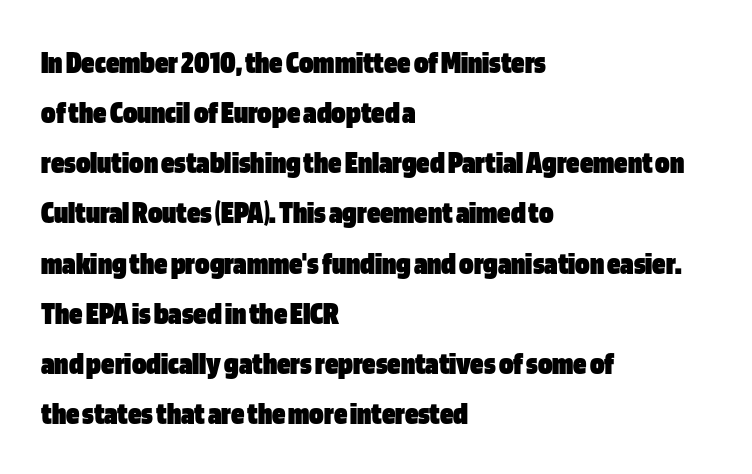
{"serif": "no", "italic": "no", "bold": "yes", "weight": "heavy", "width": "condensed", "stroke_contrast": "low", "x_height": "large", "monospaced": "no", "underline": "no", "align": "left", "line_spacing": "normal", "line_spacing_ratio": 1.52, "letter_spacing": "normal", "letter_spacing_em": 0.0, "glyph_px": 33}
